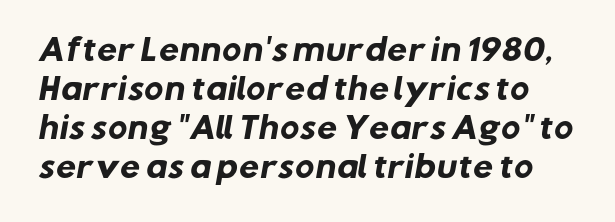
The image shows 29 px heavy sans-serif type; set normal line spacing (1.35x), normal letter spacing, not underlined; low stroke contrast and a medium x-height.
